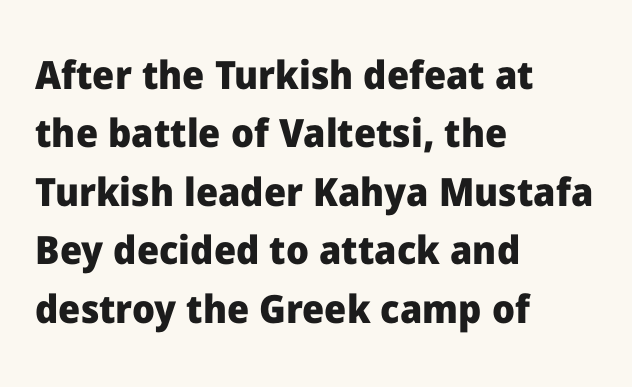
Q: Is the text bold? A: Yes.
Q: Is the text italic (slanted)? A: No, it is upright.
Q: Is the typeface a serif or a sans-serif typeface? A: Sans-serif.
Q: Is the text underlined? A: No.
Q: How is the paragraph aligned? A: Left-aligned.
Q: Is the spacing between letters normal or unusually wide? A: Normal.
Q: Is the spacing between lines tight, normal or loose? A: Normal.
Q: Width (condensed, normal, or wide)? A: Normal.
Q: Stroke contrast? A: Low.
Q: x-height? A: Medium.
Q: Monospaced? A: No.
